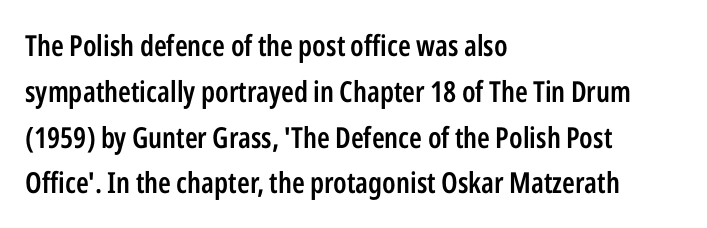
{"serif": "no", "italic": "no", "bold": "semi", "weight": "semibold", "width": "condensed", "stroke_contrast": "low", "x_height": "medium", "monospaced": "no", "underline": "no", "align": "left", "line_spacing": "normal", "line_spacing_ratio": 1.58, "letter_spacing": "normal", "letter_spacing_em": 0.0, "glyph_px": 29}
